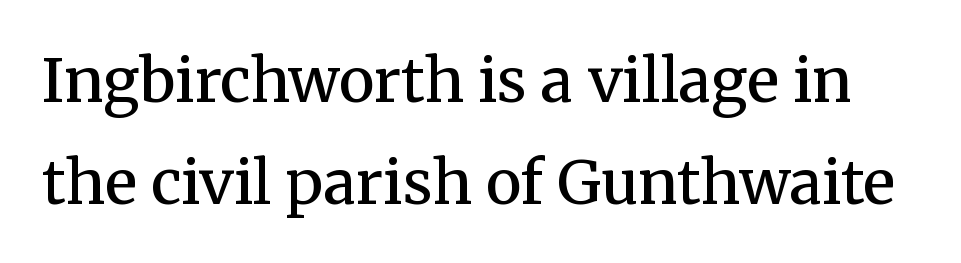
The image shows 60 px semibold serif type, upright; set normal line spacing (1.7x), normal letter spacing, not underlined; medium stroke contrast and a medium x-height.
